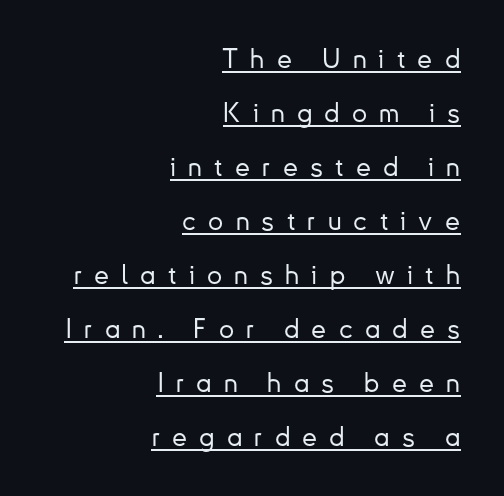
When letters stand straight like this, we call the style roman or upright. Each word looks stretched out because of the extra space between its letters. Every word sits above its own underline. The passage is arranged like a letterhead date or caption credit — flush right.
